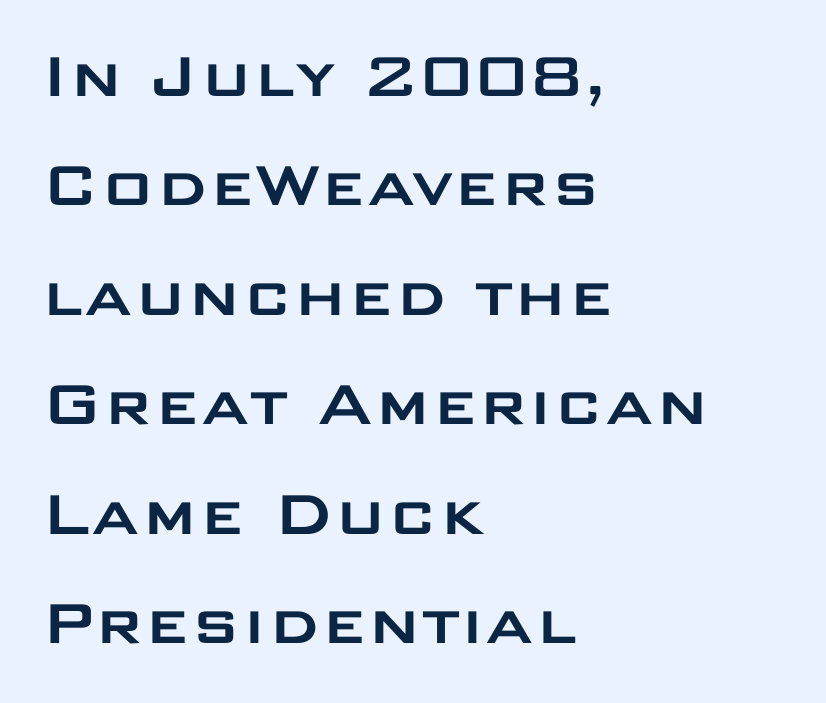
{"serif": "no", "italic": "no", "width": "wide", "stroke_contrast": "low", "x_height": "large", "monospaced": "no", "underline": "no", "align": "left", "line_spacing": "normal", "line_spacing_ratio": 1.52, "letter_spacing": "normal", "letter_spacing_em": 0.0, "glyph_px": 72}
